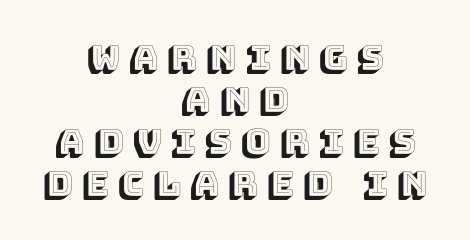
The image shows 35 px text type, upright; set centered, line spacing 1.2x, unusually wide letter spacing (+0.27 em), not underlined; a large x-height.
